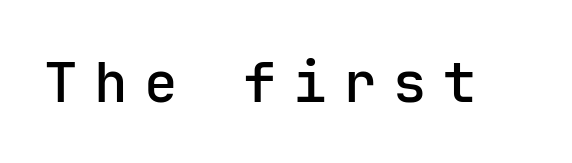
Q: Is the text italic (slanted)? A: No, it is upright.
Q: Is the typeface a serif or a sans-serif typeface? A: Sans-serif.
Q: Is the text underlined? A: No.
Q: Is the spacing between letters normal or unusually wide? A: Unusually wide.
Q: Width (condensed, normal, or wide)? A: Normal.
Q: Stroke contrast? A: Low.
Q: x-height? A: Medium.
Q: Monospaced? A: Yes.
